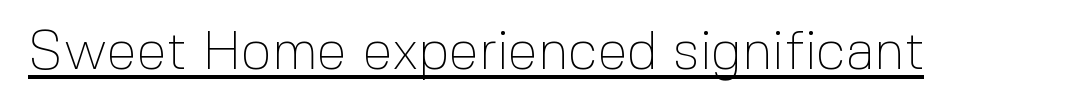
{"serif": "no", "italic": "no", "bold": "no", "weight": "thin", "width": "normal", "x_height": "medium", "monospaced": "no", "underline": "yes", "letter_spacing": "normal", "letter_spacing_em": 0.0, "glyph_px": 54}
